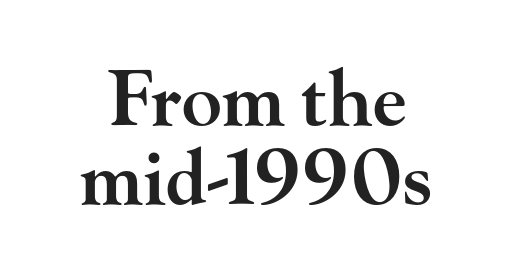
Examine the stroke ends and you'll spot serifs. Italic: no, the glyphs are upright roman. The face used here is proportionally spaced, like ordinary book or web type. Stems and bowls a touch heavier than normal — semibold.
